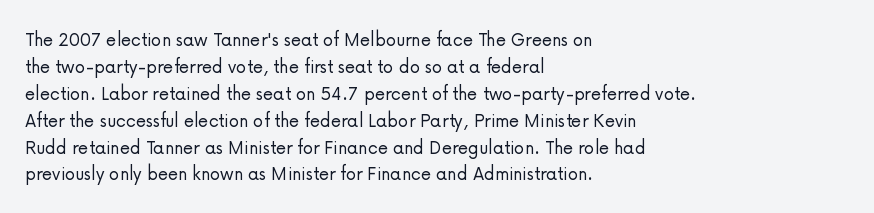
These lines keep a tight, regular rhythm from letter to letter. The rows are spaced the way most documents space them. Nothing heavy about these letters — not bold at all. A roman cut, with each character standing at attention. Check under the words: just untouched page. All the whitespace from short lines collects on the right.
